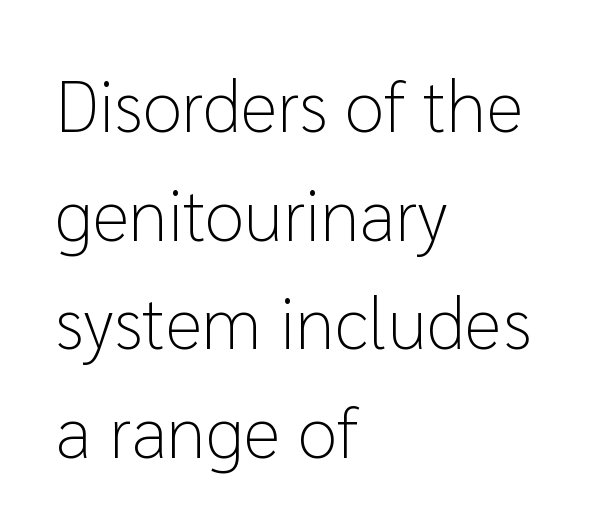
The letterforms sit shoulder to shoulder at normal distance. This sample is left-justified, so line endings fall wherever the words run out. Plain, unruled lines of type. Varying glyph widths throughout — classic text-font behaviour.
